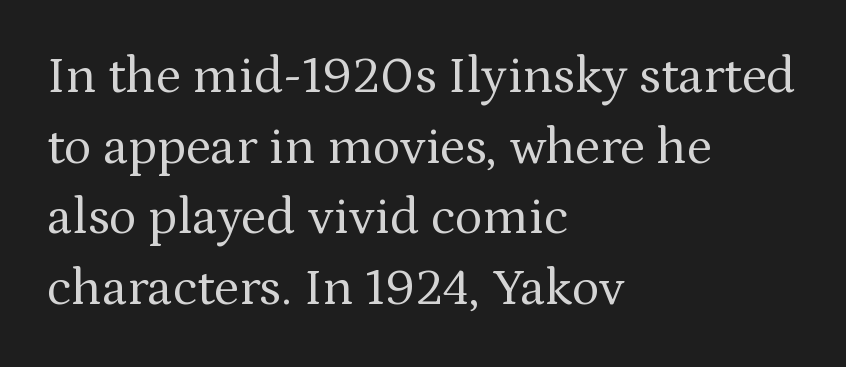
Nothing unusual about the tracking: characters are spaced as the font intends. Letters have the restrained weight of plain body copy at most. If you drew a line through each stem, it would be perfectly vertical. You could not count columns in this text — the font is proportionally spaced.
